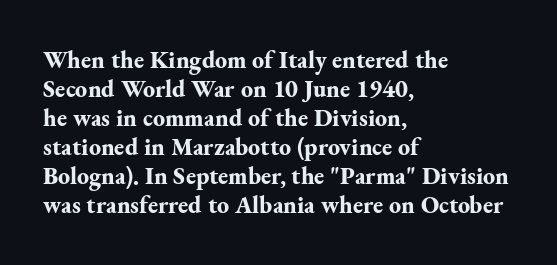
Bold? Absolutely — the strokes are thick and heavy. These lines are set flush left with a ragged right edge. Each row of text sits above clean, open space. There is no visible air inserted between adjacent glyphs. The type sits square on the baseline with zero lean.
